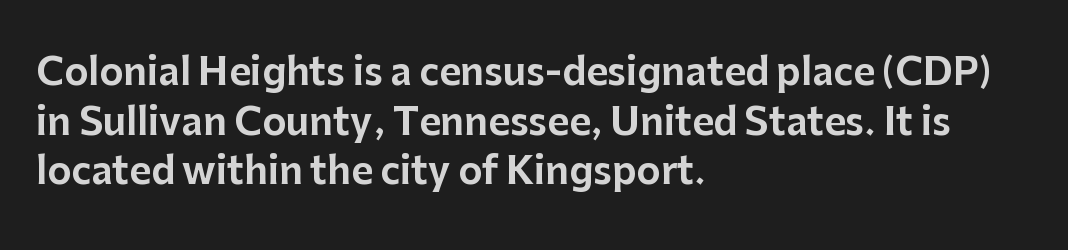
Examine the stroke ends and you'll find no serifs. Caption: standard tracking, unaltered. The ragged edge is on the right, which tells us the setting is flush left. Is there any slant? The stems are plumb. Regarding leading, the lines here are spaced in the standard way.
